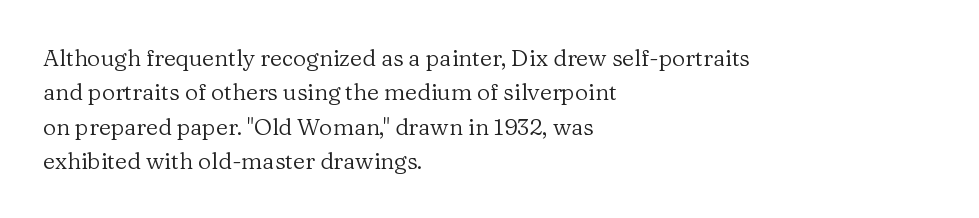
The image shows 23 px text type, upright; set left-aligned, normal line spacing (1.49x), normal letter spacing, not underlined.
